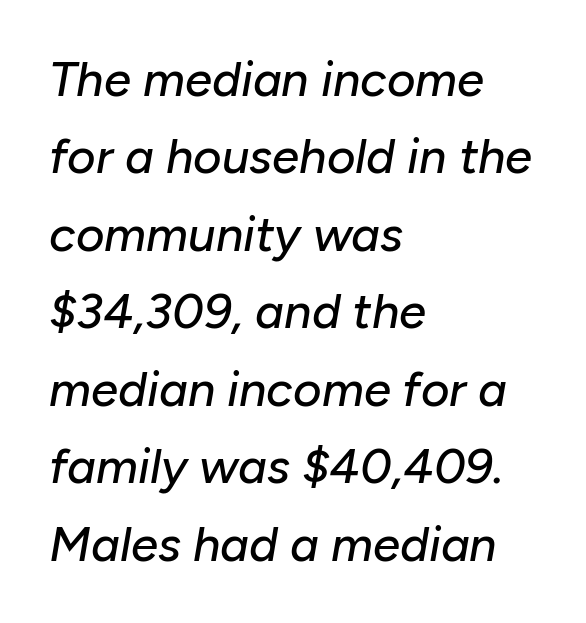
The image shows 49 px text type, italic (leaning right); set left-aligned, normal line spacing (1.58x), normal letter spacing, not underlined; low stroke contrast and a medium x-height.
